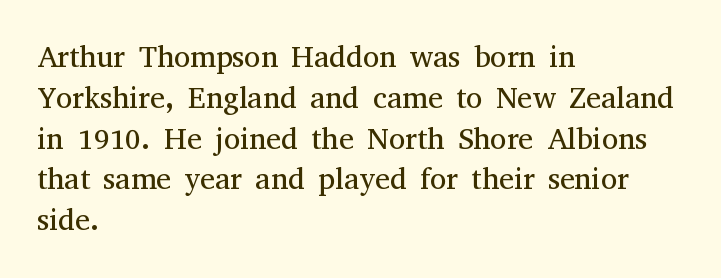
The image shows 30 px regular-weight serif type, upright; set left-aligned, normal line spacing (1.36x), normal letter spacing, not underlined; medium stroke contrast and a medium x-height.
